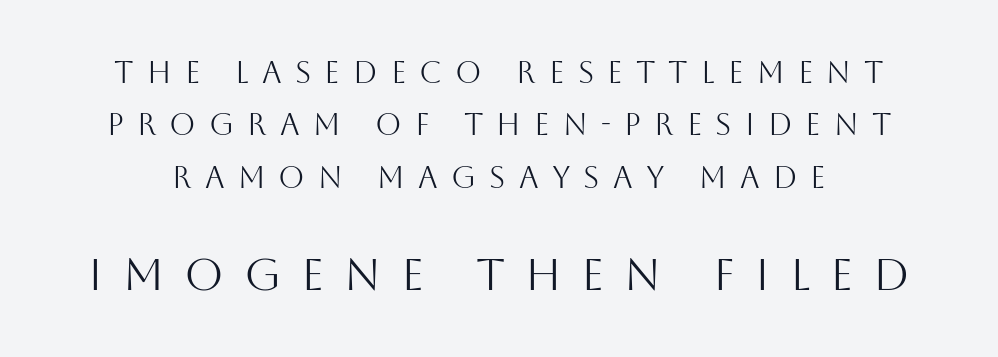
{"serif": "no", "italic": "no", "bold": "no", "weight": "light", "width": "normal", "stroke_contrast": "medium", "x_height": "large", "monospaced": "no", "underline": "no", "line_spacing_ratio": 1.75, "letter_spacing": "wide", "letter_spacing_em": 0.44, "larger_block": "second", "size_ratio": 1.5, "glyph_px": 45}
